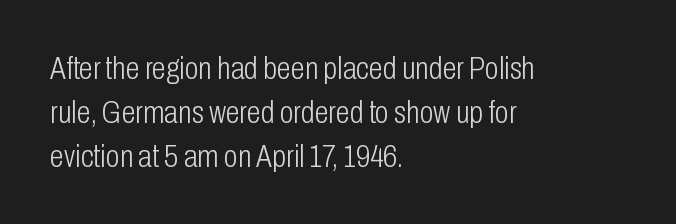
The image shows 32 px light, condensed sans-serif type, upright; set left-aligned, normal line spacing (1.37x), normal letter spacing, not underlined; low stroke contrast and a medium x-height.
